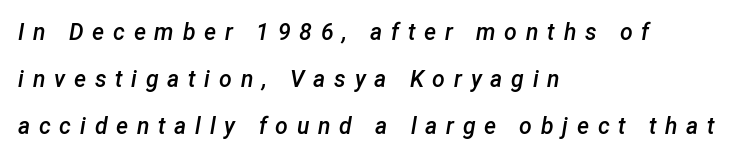
Q: Is the text bold? A: Semi-bold.
Q: Is the text italic (slanted)? A: Yes, it leans right by about 12 degrees.
Q: Is the text underlined? A: No.
Q: How is the paragraph aligned? A: Left-aligned.
Q: Is the spacing between letters normal or unusually wide? A: Unusually wide.
Q: Is the spacing between lines tight, normal or loose? A: Loose.
